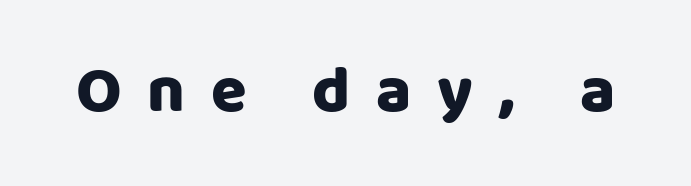
Every character sits straight up, as roman type does. The letters are spread apart with noticeably loose tracking. A clean baseline with only descenders dipping below it. Spacing verdict: proportional, widths tailored to each character. The face used here is a sans, in the tradition of grotesques and geometrics.
